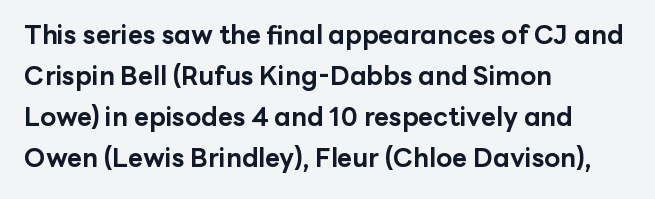
Standard letterfit; no display-style spreading of the glyphs. Compared with typical paragraphs, the rows here are spaced about the same. A bare baseline throughout the passage. Every stem runs plumb, perpendicular to the baseline. The typesetter chose a ragged-right arrangement here. The font is running at its bold setting.
